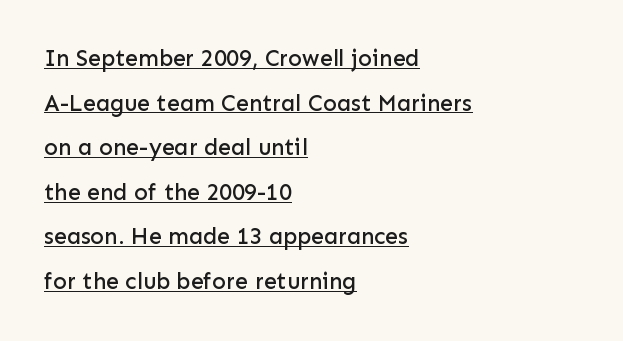
{"italic": "no", "underline": "yes", "align": "left", "line_spacing": "loose", "line_spacing_ratio": 1.94, "letter_spacing": "normal", "letter_spacing_em": 0.0, "glyph_px": 23}
